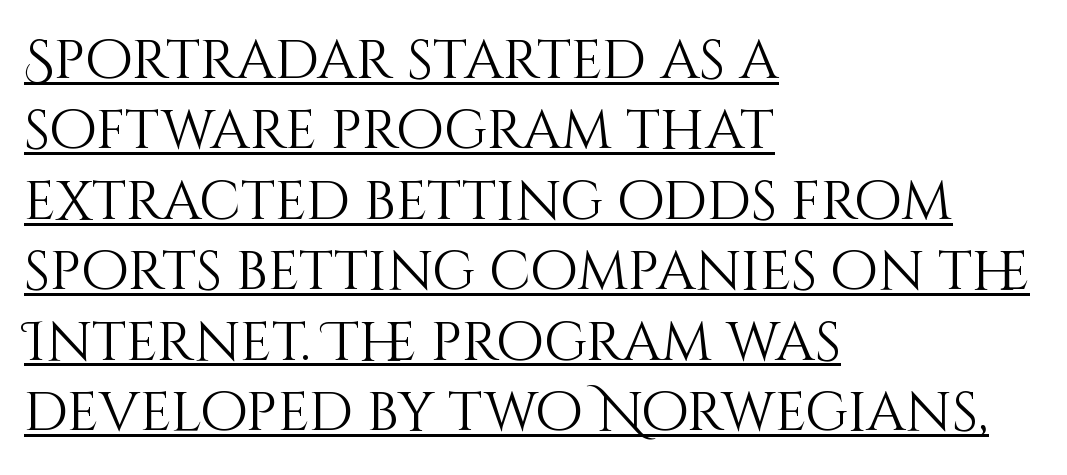
{"italic": "no", "bold": "no", "weight": "light", "width": "normal", "stroke_contrast": "medium", "x_height": "large", "monospaced": "no", "underline": "yes", "align": "left", "line_spacing": "normal", "line_spacing_ratio": 1.28, "letter_spacing": "normal", "letter_spacing_em": 0.0, "glyph_px": 55}
